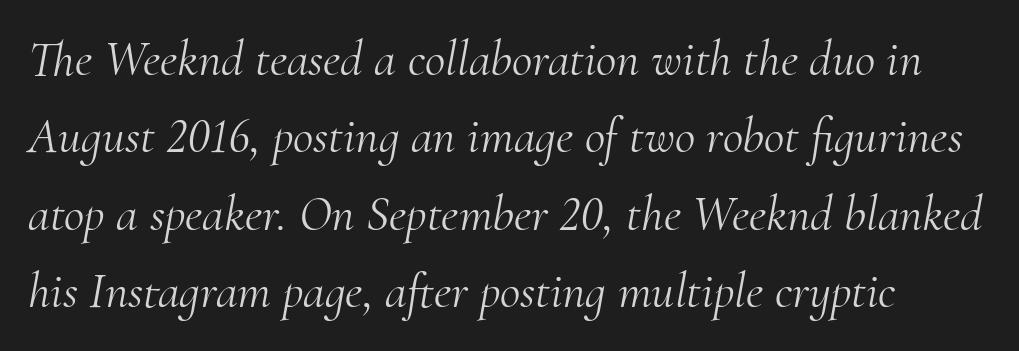
{"serif": "yes", "italic": "yes", "lean": "right", "slant_degrees": 10, "bold": "no", "weight": "light", "width": "normal", "stroke_contrast": "medium", "x_height": "small", "monospaced": "no", "underline": "no", "line_spacing": "normal", "line_spacing_ratio": 1.55, "letter_spacing": "normal", "letter_spacing_em": 0.0, "glyph_px": 50}
